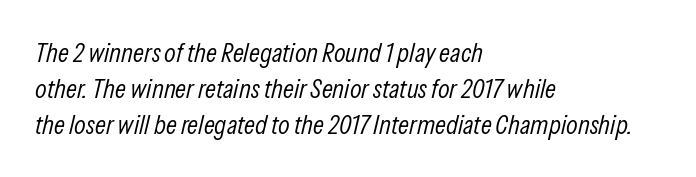
Unmarked baselines from the first word to the last. Yep, that's italic — everything's leaning. Spacing between characters is what you'd get straight out of the box. Compared with a typical body face, this is equally light or lighter still. Notice how descenders clear the ascenders below comfortably — that's standard leading. Reading down the block, your eye returns to a fixed left position each line.
